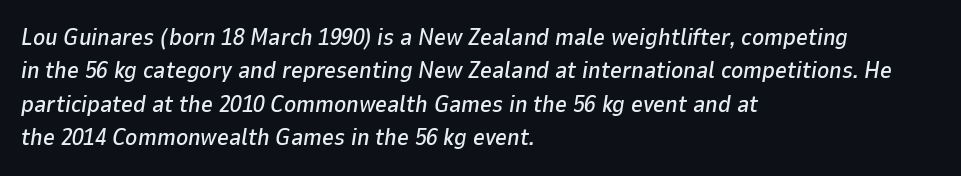
Quick note: underline off. The setting favours the left margin, as ordinary paragraphs usually do. Each new line begins a customary step beneath the previous one. This is oblique type, the kind used for emphasis or titles.
